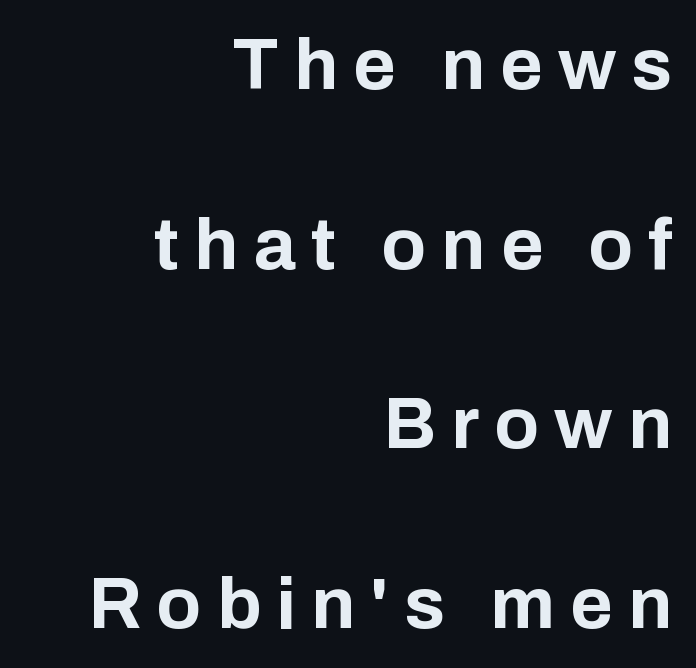
The space directly below the letters is spotless. Leading is clearly above the norm, producing a sparse column. A typesetter would call this proportional, since set widths differ per character. On the weight axis this lands at bold, roughly 700. The letters stand upright; this is a roman face.
